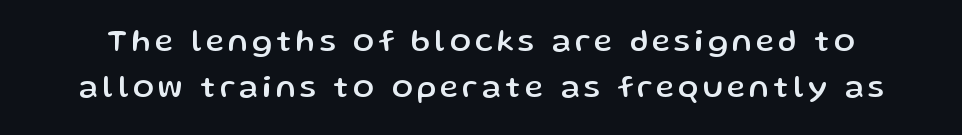
The image shows 31 px sans-serif type, upright; set normal line spacing (1.5x), not underlined; low stroke contrast and a medium x-height.
